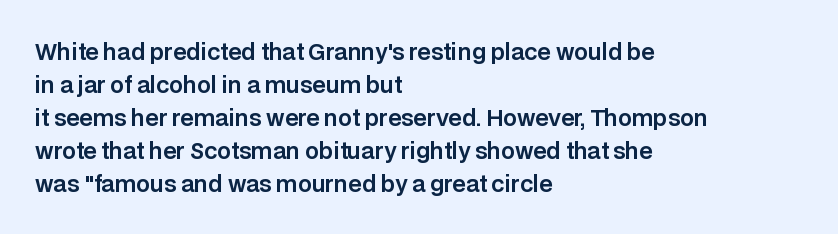
The image shows 22 px text type, upright; set left-aligned, normal line spacing (1.5x), normal letter spacing, not underlined.
